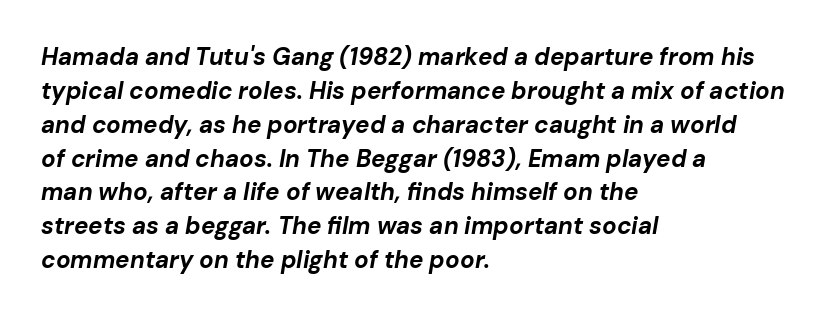
Plenty of ink on the page — the face is bold. Unmarked baselines from the first word to the last. Baseline-to-baseline distance is the conventional proportion of letter height. The passage shown leans; its letterforms are oblique. Letter spacing: default.
